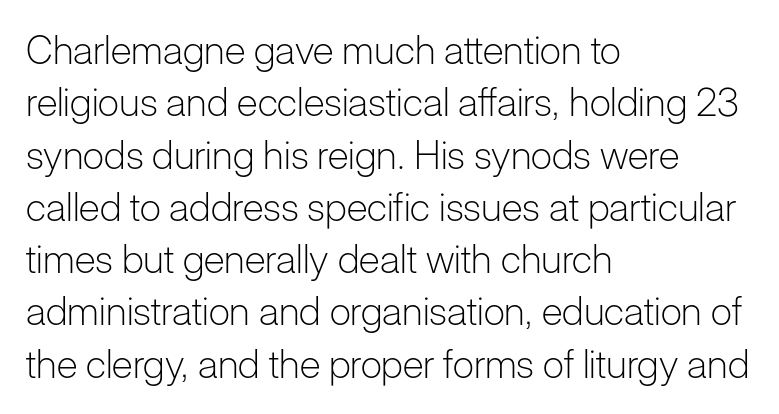
Does extra space separate the letters? No, they use regular spacing. A typesetter would mark this as roman, not italic. The line-height multiplier appears to be the usual default. This rendering features lettering with no underline.
